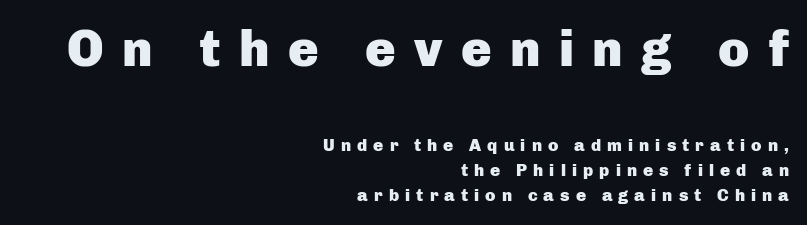
The image shows 51 px heavy sans-serif type, upright; set right-aligned, normal line spacing (1.49x), unusually wide letter spacing (+0.36 em), not underlined; the first (top) block is 3.0x larger; low stroke contrast and a medium x-height.
